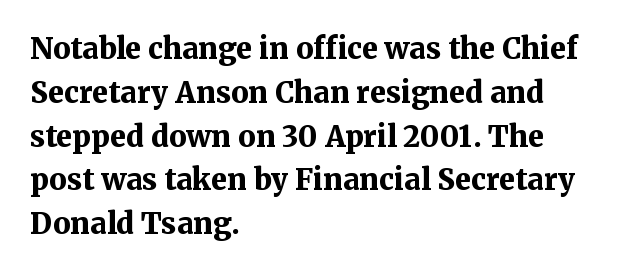
{"serif": "yes", "italic": "no", "bold": "yes", "weight": "bold", "width": "normal", "stroke_contrast": "medium", "x_height": "medium", "monospaced": "no", "underline": "no", "align": "left", "line_spacing": "normal", "line_spacing_ratio": 1.51, "letter_spacing": "normal", "letter_spacing_em": 0.0, "glyph_px": 29}
